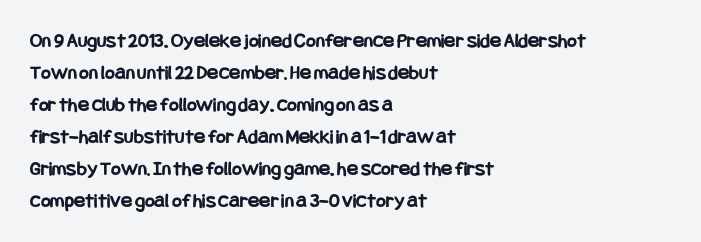
Q: Is the text bold? A: Yes.
Q: Is the text italic (slanted)? A: No, it is upright.
Q: Is the text underlined? A: No.
Q: How is the paragraph aligned? A: Left-aligned.
Q: Is the spacing between letters normal or unusually wide? A: Normal.
Q: Is the spacing between lines tight, normal or loose? A: Normal.
